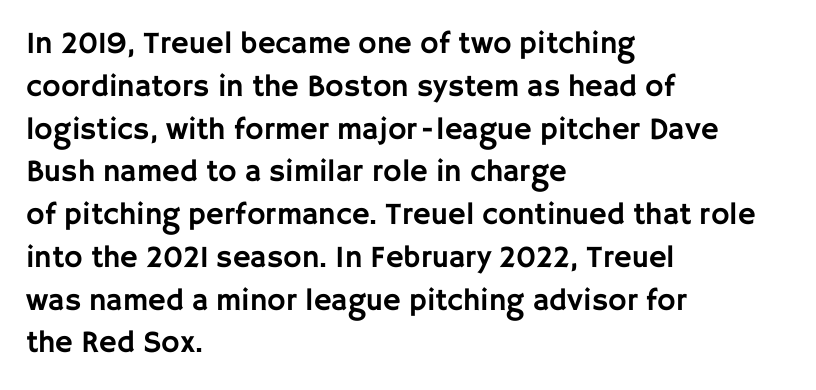
{"serif": "no", "italic": "no", "width": "normal", "stroke_contrast": "low", "x_height": "large", "monospaced": "no", "underline": "no", "align": "left", "line_spacing": "normal", "line_spacing_ratio": 1.38, "letter_spacing": "normal", "letter_spacing_em": 0.0, "glyph_px": 31}
